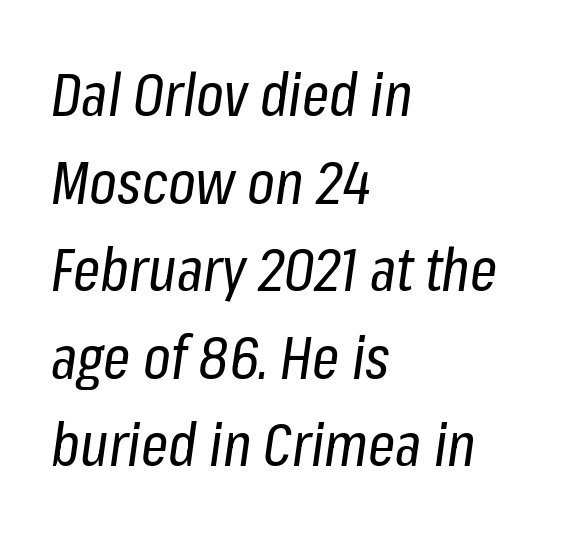
Stroke thickness stays within the range of a standard reading face or lighter. Leftover space on each line is placed entirely after the last word. A clean baseline with only descenders dipping below it. What stands out about the letter spacing? Nothing — it is the standard amount. Style check: oblique. Note the varied advance widths — an 'i' is clearly narrower than an 'm'.
